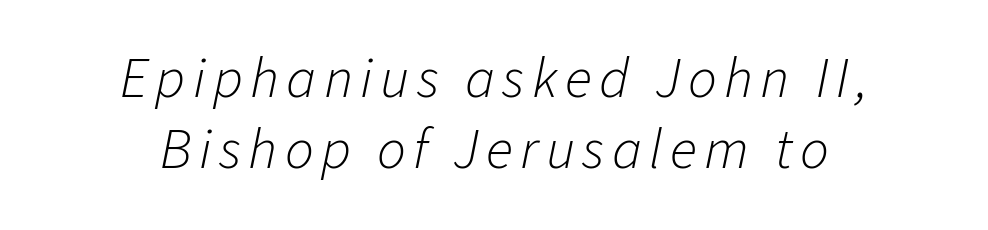
Compared with ordinary roman type, these characters are visibly tilted. The paragraph has two soft edges and a firm central axis. Here the designer chose a conventional face with non-uniform glyph widths. The passage shown stacks its lines at a standard gap. The foot of each line stays bare and open. The passage shown is not bold in any degree.
